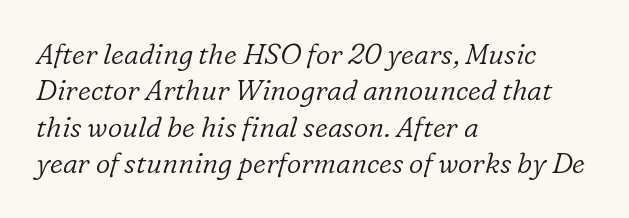
Rule under the text: the space is simply empty. The glyphs in this specimen are seriffed. Short and long lines alike share a common starting point at left. Each word holds together tightly as a unit, with standard inter-letter gaps. The passage shown leans; its letterforms are oblique.
